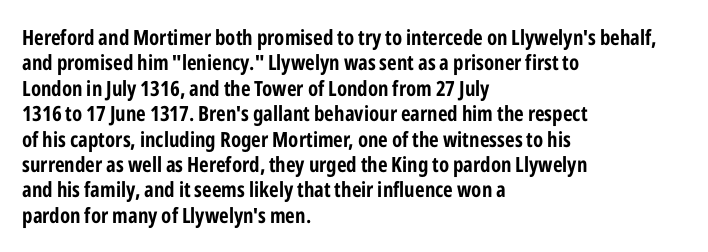
{"italic": "no", "underline": "no", "align": "left", "line_spacing_ratio": 1.21, "letter_spacing": "normal", "letter_spacing_em": 0.0, "glyph_px": 21}
